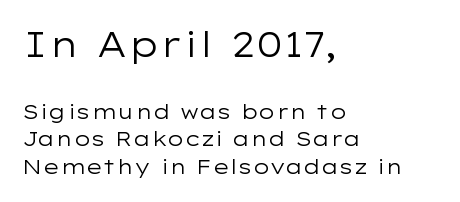
Bold? No — there's no thickening of the strokes. The letters sit at their default tracking, neither squeezed nor spread. The rendering uses natural spacing where letterforms have individual widths. What's the leading like? Ordinary, nothing unusual.
